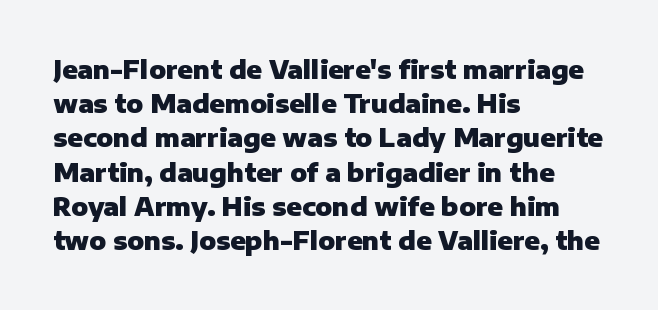
{"italic": "no", "bold": "yes", "underline": "no", "align": "left", "line_spacing": "normal", "line_spacing_ratio": 1.37, "letter_spacing": "normal", "letter_spacing_em": 0.0, "glyph_px": 25}
